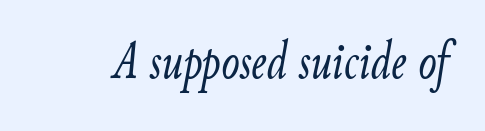
Summary of weight: not heavy and not bold. Every character sits at an angle, as italics do. Words appear dense and cohesive because spacing is normal. The rendering uses natural spacing where letterforms have individual widths. The foot of each line stays bare and open.
